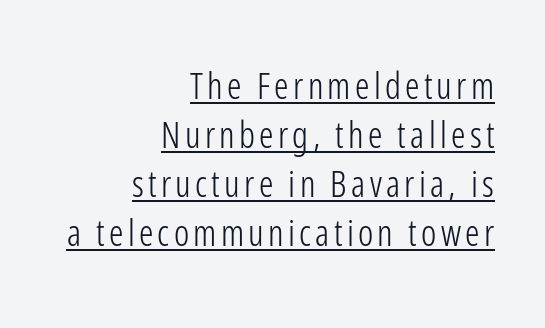
{"serif": "no", "italic": "no", "bold": "no", "weight": "light", "width": "condensed", "stroke_contrast": "low", "x_height": "medium", "monospaced": "no", "underline": "yes", "align": "right", "line_spacing": "normal", "line_spacing_ratio": 1.36, "glyph_px": 36}
